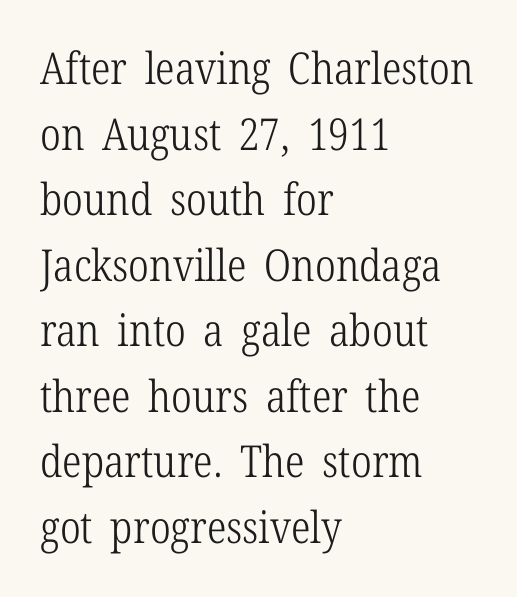
The image shows 44 px light, condensed serif type, upright; set left-aligned, normal line spacing (1.49x), normal letter spacing, not underlined; low stroke contrast and a medium x-height.
